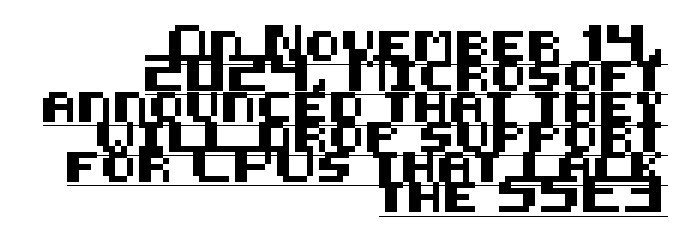
The image shows 30 px sans-serif type, upright; set right-aligned, tight line spacing (1.01x), normal letter spacing, underlined; medium stroke contrast and a large x-height.
